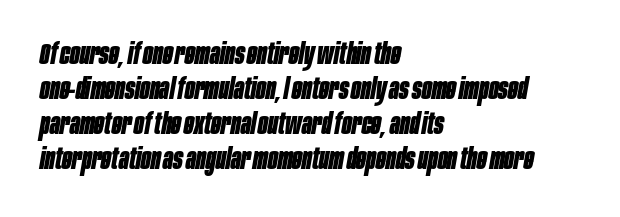
{"italic": "yes", "lean": "right", "slant_degrees": 10, "bold": "yes", "weight": "bold", "width": "condensed", "stroke_contrast": "low", "x_height": "large", "monospaced": "no", "underline": "no", "align": "left", "line_spacing_ratio": 1.21, "letter_spacing": "normal", "letter_spacing_em": 0.0, "glyph_px": 29}
